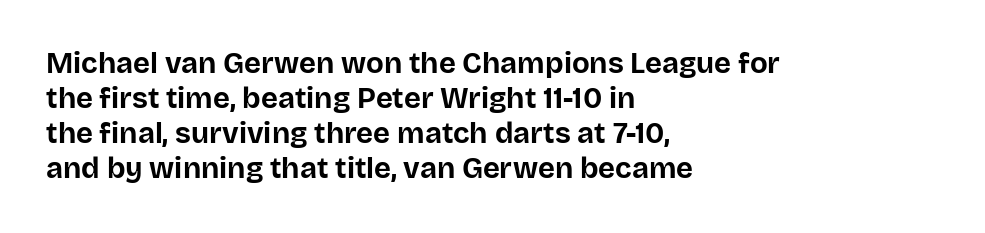
The image shows 29 px bold sans-serif type, upright; set left-aligned, line spacing 1.21x, normal letter spacing, not underlined; low stroke contrast and a large x-height.
